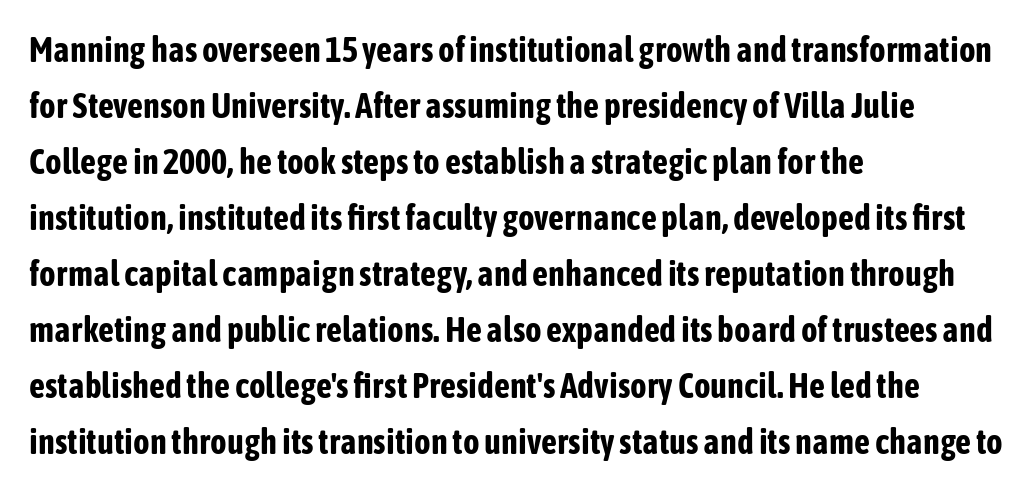
The image shows 35 px bold, condensed sans-serif type, upright; set left-aligned, normal line spacing (1.6x), normal letter spacing, not underlined; low stroke contrast and a medium x-height.
